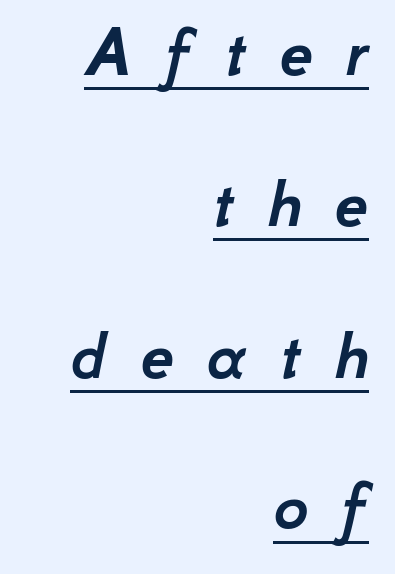
{"italic": "yes", "lean": "right", "slant_degrees": 12, "width": "normal", "stroke_contrast": "low", "x_height": "small", "monospaced": "no", "underline": "yes", "align": "right", "line_spacing": "loose", "line_spacing_ratio": 2.02, "letter_spacing": "wide", "letter_spacing_em": 0.44, "glyph_px": 75}
